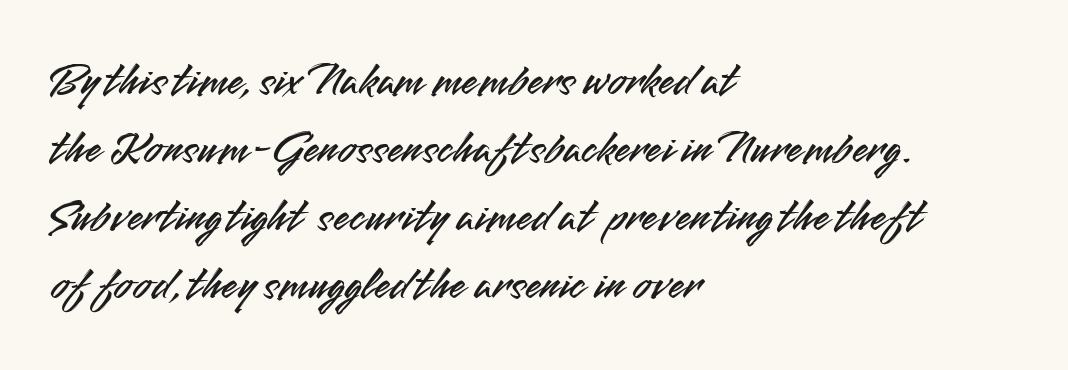
Q: Is the text italic (slanted)? A: Yes.
Q: Is the typeface a serif or a sans-serif typeface? A: Sans-serif.
Q: Is the text underlined? A: No.
Q: How is the paragraph aligned? A: Left-aligned.
Q: Is the spacing between letters normal or unusually wide? A: Normal.
Q: Is the spacing between lines tight, normal or loose? A: Normal.
Q: Width (condensed, normal, or wide)? A: Normal.
Q: Stroke contrast? A: Medium.
Q: x-height? A: Small.
Q: Monospaced? A: No.
